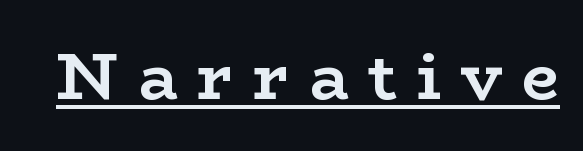
The image shows 66 px semibold, wide serif type, upright; set unusually wide letter spacing (+0.29 em), underlined; low stroke contrast and a medium x-height.
